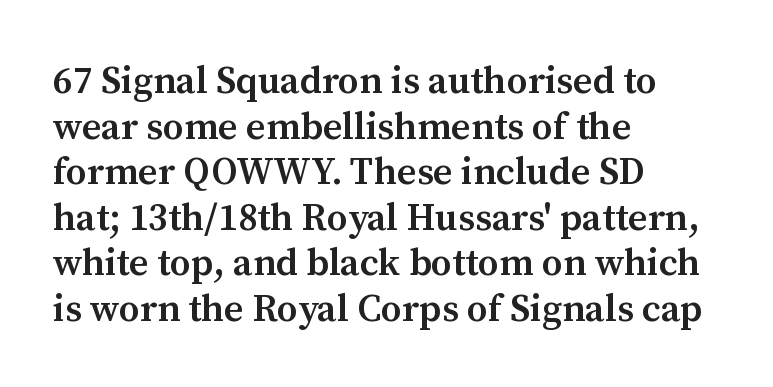
Left-aligned paragraph, ragged on the right. A typesetter would call this proportional, since set widths differ per character. Rule under the text: the space is simply empty. A bit beefed up — I'd call it semibold rather than bold. The letters carry serifs — small finishing strokes at the ends of their stems. This sample uses an upright cut, with every glyph sitting square on the baseline.
